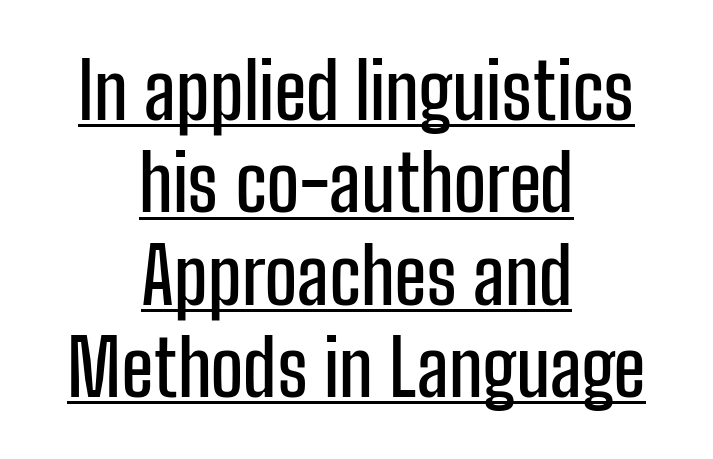
{"serif": "no", "italic": "no", "width": "condensed", "stroke_contrast": "low", "x_height": "medium", "monospaced": "no", "underline": "yes", "align": "center", "line_spacing_ratio": 1.2, "letter_spacing": "normal", "letter_spacing_em": 0.0, "glyph_px": 77}
